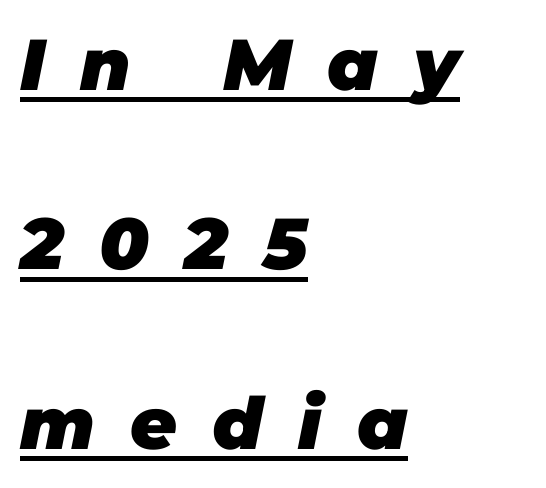
Q: Is the text bold? A: Yes.
Q: Is the text italic (slanted)? A: Yes, it leans right by about 11 degrees.
Q: Is the text underlined? A: Yes.
Q: How is the paragraph aligned? A: Left-aligned.
Q: Is the spacing between letters normal or unusually wide? A: Unusually wide.
Q: Is the spacing between lines tight, normal or loose? A: Loose.
Q: Width (condensed, normal, or wide)? A: Normal.
Q: Stroke contrast? A: Low.
Q: x-height? A: Large.
Q: Monospaced? A: No.
